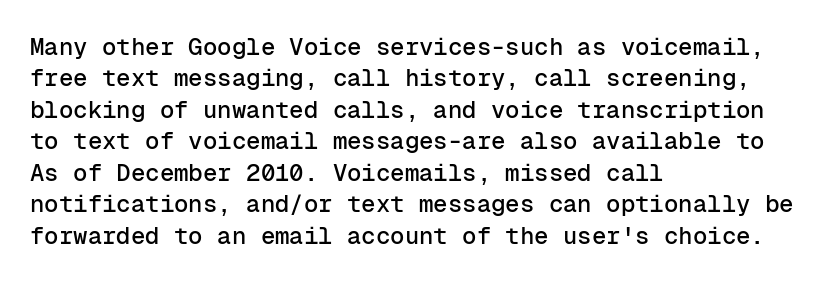
{"italic": "no", "underline": "no", "align": "left", "line_spacing": "normal", "line_spacing_ratio": 1.31, "letter_spacing": "normal", "letter_spacing_em": 0.0, "glyph_px": 24}
